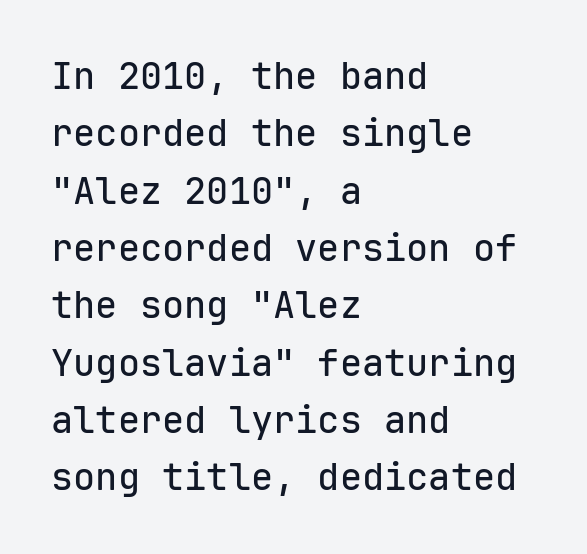
Q: Is the text italic (slanted)? A: No, it is upright.
Q: Is the typeface a serif or a sans-serif typeface? A: Sans-serif.
Q: Is the text underlined? A: No.
Q: How is the paragraph aligned? A: Left-aligned.
Q: Is the spacing between letters normal or unusually wide? A: Normal.
Q: Is the spacing between lines tight, normal or loose? A: Normal.
Q: Width (condensed, normal, or wide)? A: Normal.
Q: Stroke contrast? A: Low.
Q: x-height? A: Medium.
Q: Monospaced? A: Yes.
